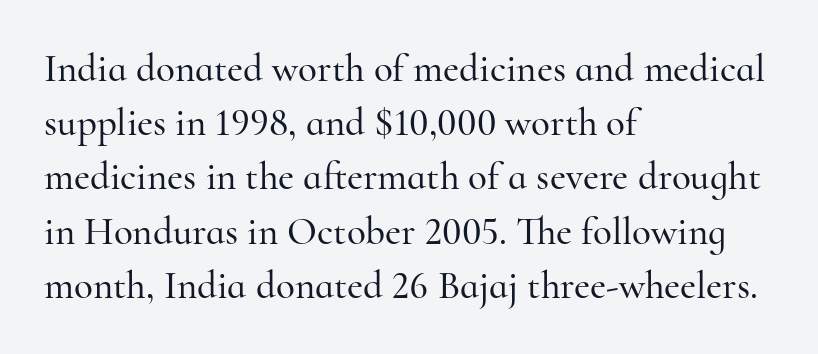
Q: Is the text italic (slanted)? A: No, it is upright.
Q: Is the typeface a serif or a sans-serif typeface? A: Serif.
Q: Is the text underlined? A: No.
Q: How is the paragraph aligned? A: Left-aligned.
Q: Is the spacing between letters normal or unusually wide? A: Normal.
Q: Is the spacing between lines tight, normal or loose? A: Normal.
Q: Width (condensed, normal, or wide)? A: Normal.
Q: Stroke contrast? A: High.
Q: x-height? A: Small.
Q: Monospaced? A: No.
